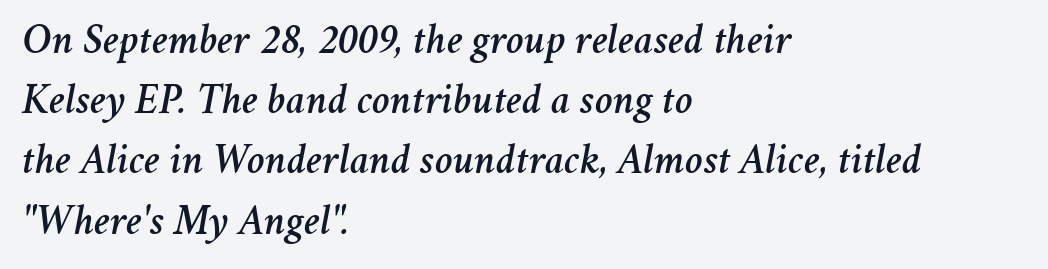
The image shows 43 px text type, italic (leaning right); set left-aligned, normal line spacing (1.4x), normal letter spacing, not underlined; medium stroke contrast and a medium x-height.
